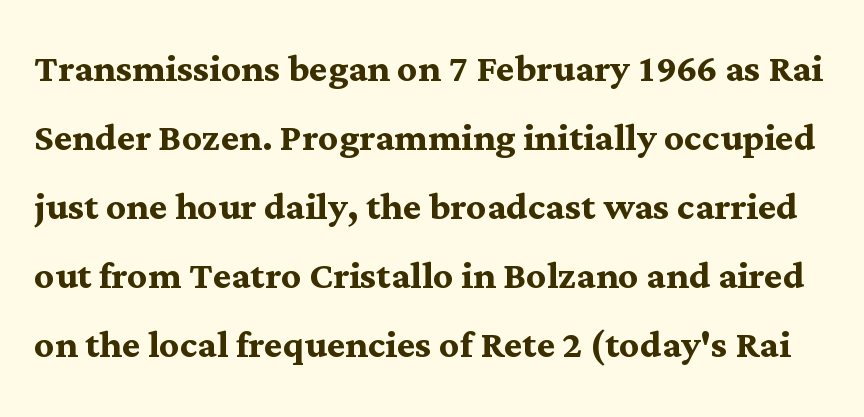
The image shows 49 px semibold serif type, upright; set normal line spacing (1.41x), normal letter spacing, not underlined; medium stroke contrast and a medium x-height.
